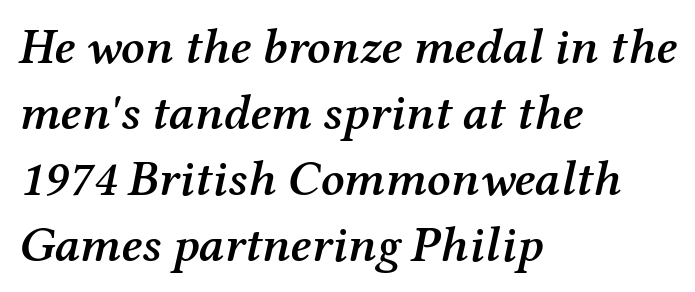
Q: Is the text bold? A: Semi-bold.
Q: Is the text italic (slanted)? A: Yes, it leans right by about 12 degrees.
Q: Is the typeface a serif or a sans-serif typeface? A: Serif.
Q: Is the text underlined? A: No.
Q: How is the paragraph aligned? A: Left-aligned.
Q: Is the spacing between letters normal or unusually wide? A: Normal.
Q: Is the spacing between lines tight, normal or loose? A: Normal.
Q: Width (condensed, normal, or wide)? A: Normal.
Q: Stroke contrast? A: Medium.
Q: x-height? A: Medium.
Q: Monospaced? A: No.
